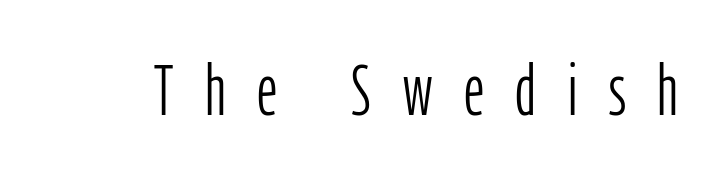
{"serif": "no", "italic": "no", "bold": "no", "weight": "light", "width": "condensed", "stroke_contrast": "low", "x_height": "medium", "monospaced": "no", "underline": "no", "letter_spacing": "wide", "letter_spacing_em": 0.44, "glyph_px": 72}
